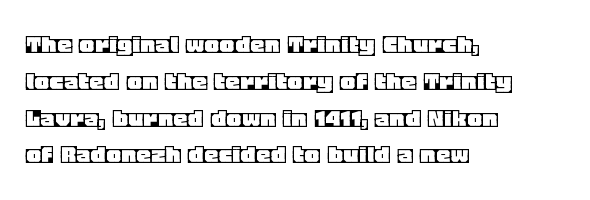
The image shows 29 px text type, upright; set left-aligned, normal line spacing (1.27x), normal letter spacing, not underlined; a large x-height.
